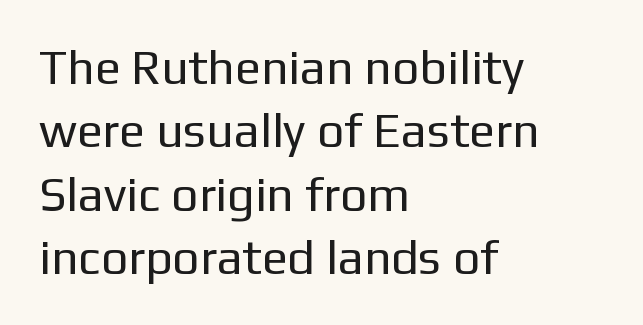
Each word holds together tightly as a unit, with standard inter-letter gaps. How would I describe the line gaps? Plain and ordinary. Typeset ragged right — the left edge is the straight one. The font's upright variant was chosen for this text.
